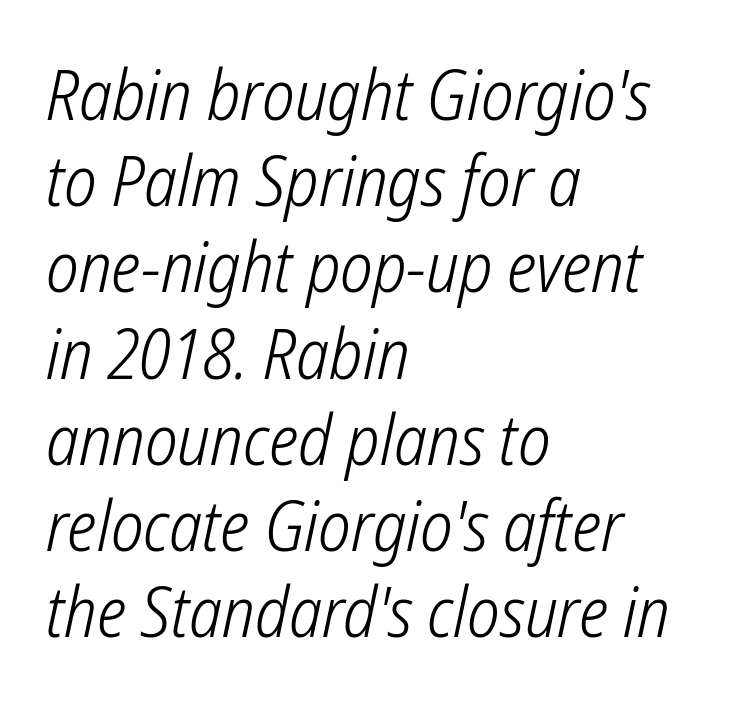
How would I describe the line gaps? Plain and ordinary. Horizontal alignment here is leftward, the default for most running prose. The letters advance in unequal steps, a hallmark of proportional type. Is the type heavy? It reads as light-to-regular instead.
